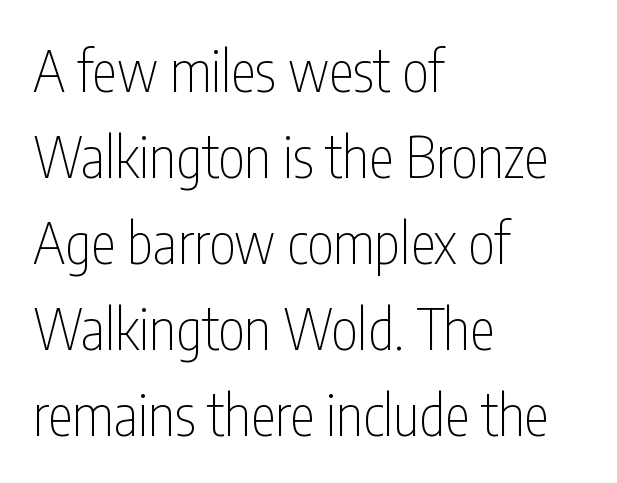
Teacher's note: observe the even left margin — that is flush-left alignment. Typographically, this falls in the sans-serif category. Glyph-to-glyph distance matches everyday printed text. The words here are not underlined. Quick note: interline space is typical. The passage shown is not bold in any degree.
